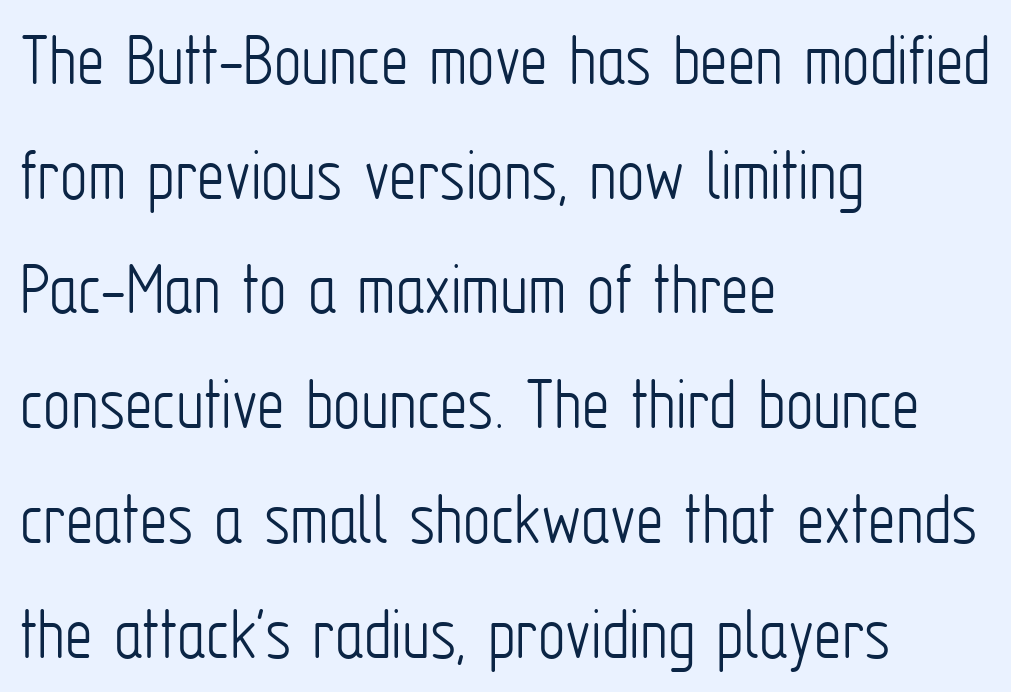
Compared with a centered layout, this one pins lines to the left instead. The glyphs in this specimen are sans serif. Every character sits straight up, as roman type does. These lines are rendered in a variable-pitch font.
